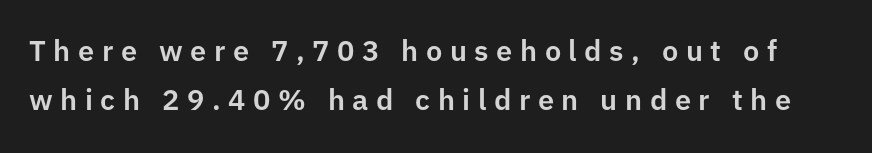
Is the letter spacing exaggerated? Yes — the characters are pushed far apart. The lettering holds an erect, upright posture throughout. A typesetter would call this leading conventional body-copy spacing. The string is rendered with underlining switched off.
